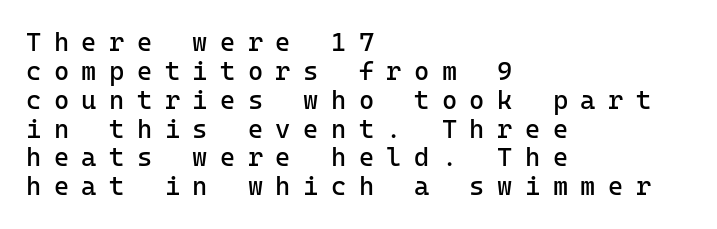
{"italic": "no", "bold": "no", "underline": "no", "align": "left", "line_spacing": "tight", "line_spacing_ratio": 1.11, "letter_spacing": "wide", "letter_spacing_em": 0.48, "glyph_px": 26}
